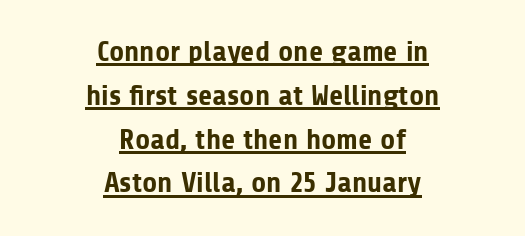
{"serif": "no", "italic": "no", "bold": "yes", "weight": "bold", "width": "normal", "stroke_contrast": "low", "x_height": "medium", "monospaced": "no", "underline": "yes", "align": "center", "line_spacing": "normal", "line_spacing_ratio": 1.51, "letter_spacing": "normal", "letter_spacing_em": 0.0, "glyph_px": 29}
